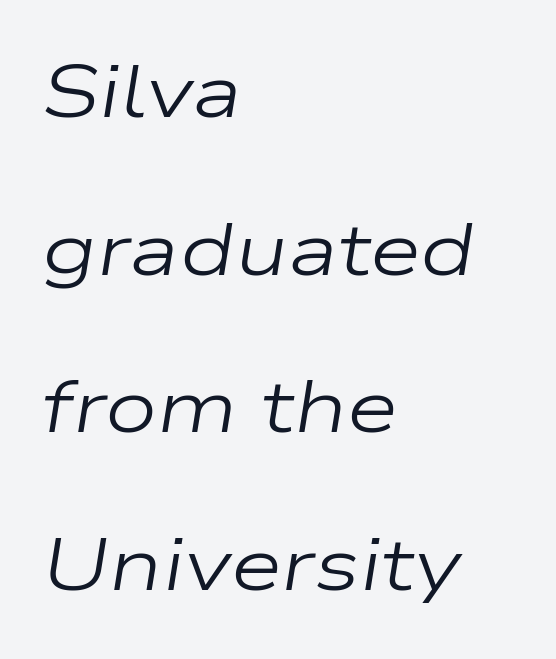
All the whitespace from short lines collects on the right. Proportional: the letters do not fall into vertical columns. Compared with typical body copy, the letter spacing here is the same. The strokes carry an ordinary text weight at most. In terms of posture, this sample is oblique. Vertical spacing — loose.
